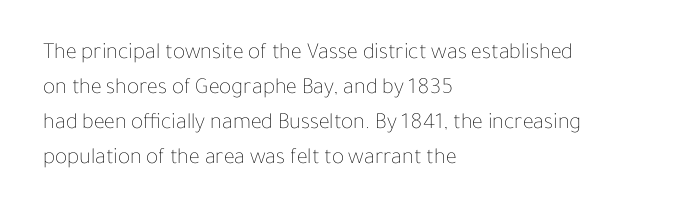
Q: Is the text bold? A: No.
Q: Is the text italic (slanted)? A: No, it is upright.
Q: Is the text underlined? A: No.
Q: How is the paragraph aligned? A: Left-aligned.
Q: Is the spacing between letters normal or unusually wide? A: Normal.
Q: Is the spacing between lines tight, normal or loose? A: Normal.
